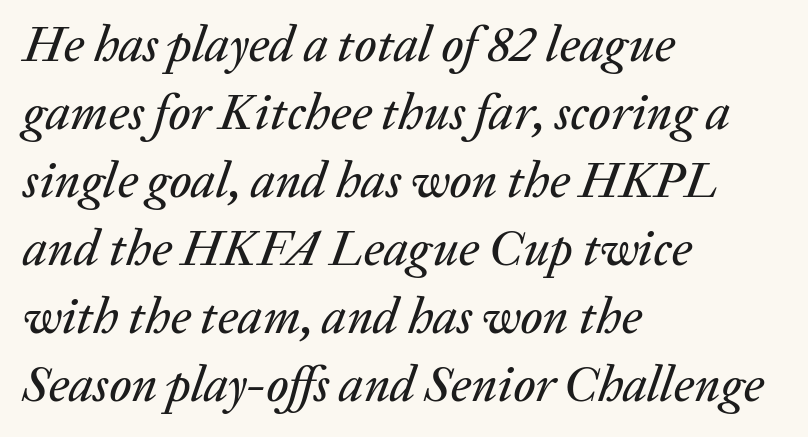
Does the leading feel generous? No, just average. Looks like regular typesetting: each glyph gets only the width it needs. The lines in this sample share a left origin and differ only in where they stop. Students, note that the glyphs here touch the page at normal intervals. The zone under the glyphs is completely vacant.
